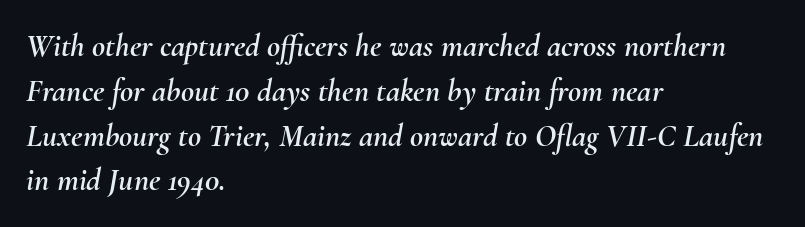
The letterforms sit shoulder to shoulder at normal distance. Varying glyph widths throughout — classic text-font behaviour. Every row of glyphs begins at an identical x-position on the left. Plain, unruled lines of type. There's an unmistakable incline to the writing here. Regarding leading, the lines here are spaced in the standard way.
